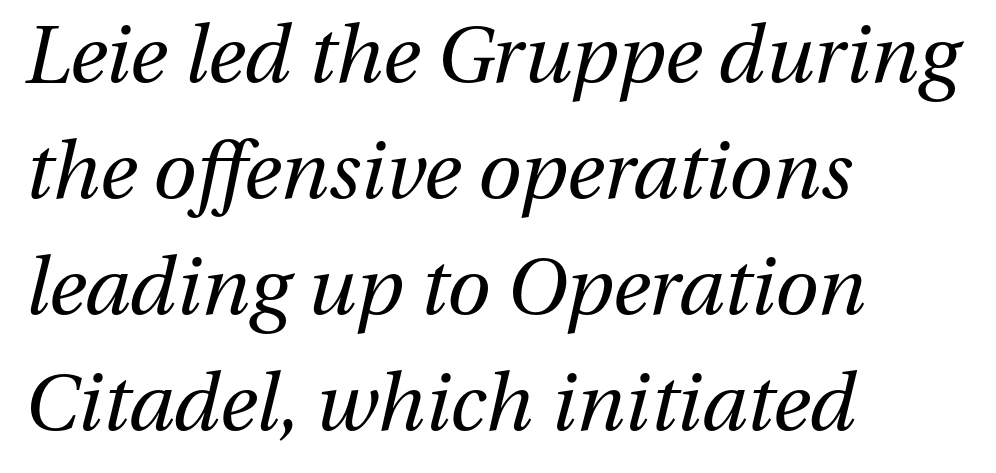
Type without underlining. A student would call this left alignment; a typographer would say flush left, rag right. The rendering uses natural spacing where letterforms have individual widths. In terms of leading, this rendering sits right in the middle.
